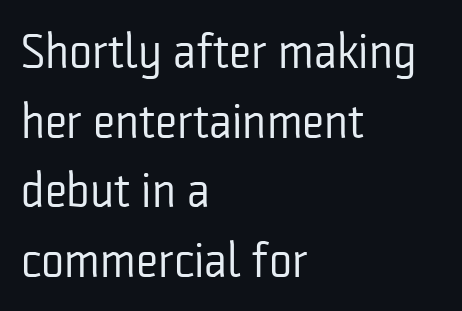
Q: Is the text bold? A: No.
Q: Is the text italic (slanted)? A: No, it is upright.
Q: Is the typeface a serif or a sans-serif typeface? A: Sans-serif.
Q: Is the text underlined? A: No.
Q: How is the paragraph aligned? A: Left-aligned.
Q: Is the spacing between letters normal or unusually wide? A: Normal.
Q: Is the spacing between lines tight, normal or loose? A: Normal.
Q: Width (condensed, normal, or wide)? A: Condensed.
Q: Stroke contrast? A: Low.
Q: x-height? A: Medium.
Q: Monospaced? A: No.
